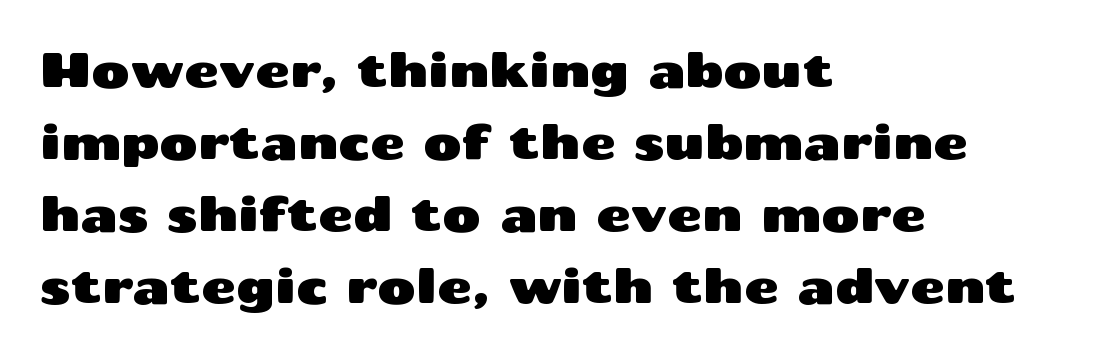
The image shows 47 px wide sans-serif type, upright; set left-aligned, normal line spacing (1.53x), normal letter spacing, not underlined; medium stroke contrast and a medium x-height.
